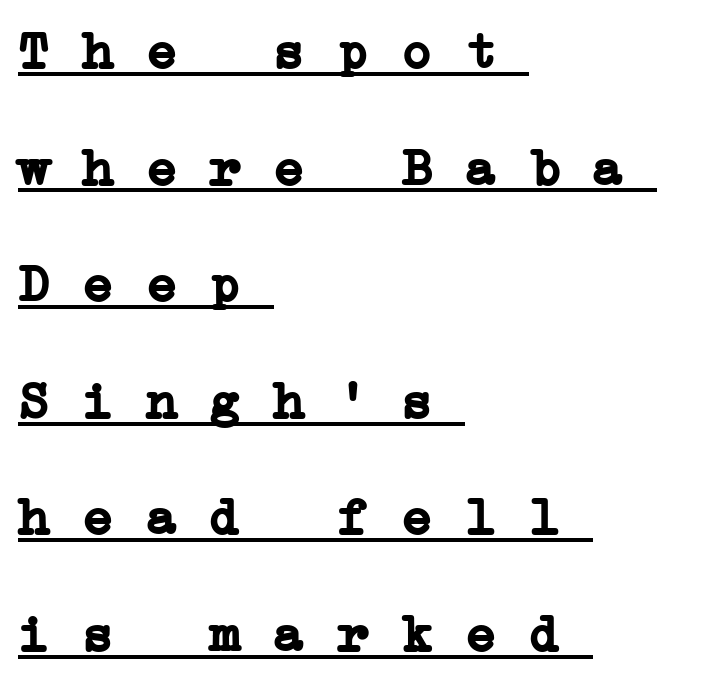
The image shows 53 px semibold, wide serif type, monospaced; set left-aligned, loose line spacing (2.2x), normal letter spacing, underlined; low stroke contrast and a medium x-height.
